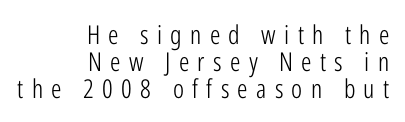
The image shows 26 px text type, upright; set right-aligned, tight line spacing (1.03x), unusually wide letter spacing (+0.32 em), not underlined.
